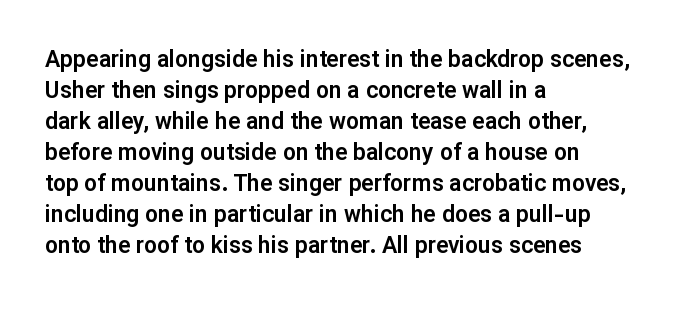
The image shows 23 px text type, upright; set left-aligned, normal line spacing (1.35x), normal letter spacing, not underlined.
